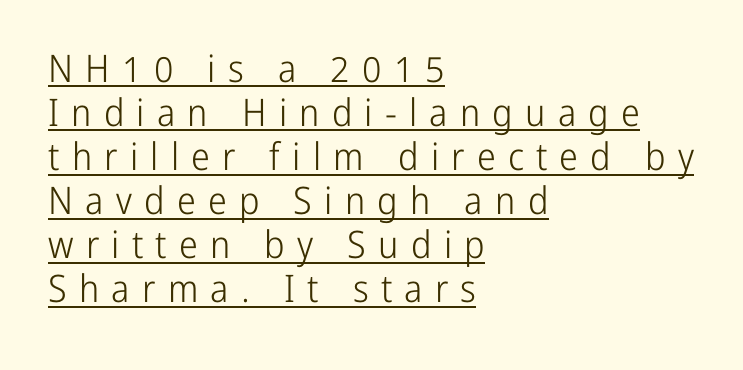
You could not count columns in this text — the font is proportionally spaced. Layout note: lines flush left. Stems here are at most as thick as an everyday book face. Posture: vertical.
